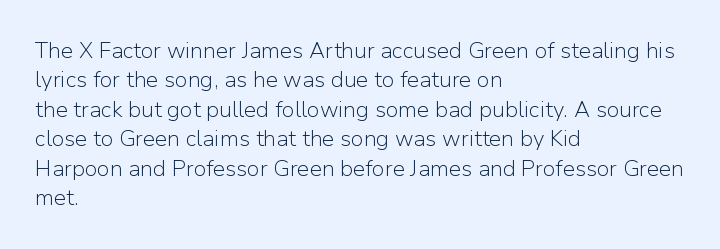
{"italic": "no", "bold": "no", "underline": "no", "align": "left", "line_spacing": "normal", "line_spacing_ratio": 1.34, "letter_spacing": "normal", "letter_spacing_em": 0.0, "glyph_px": 22}
